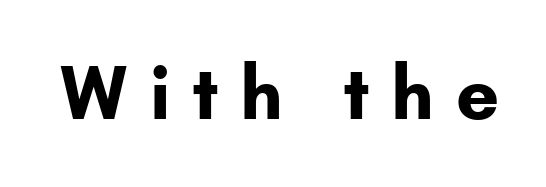
Q: Is the text bold? A: Yes.
Q: Is the text italic (slanted)? A: No, it is upright.
Q: Is the typeface a serif or a sans-serif typeface? A: Sans-serif.
Q: Is the text underlined? A: No.
Q: Is the spacing between letters normal or unusually wide? A: Unusually wide.
Q: Width (condensed, normal, or wide)? A: Normal.
Q: Stroke contrast? A: Low.
Q: x-height? A: Small.
Q: Monospaced? A: No.
